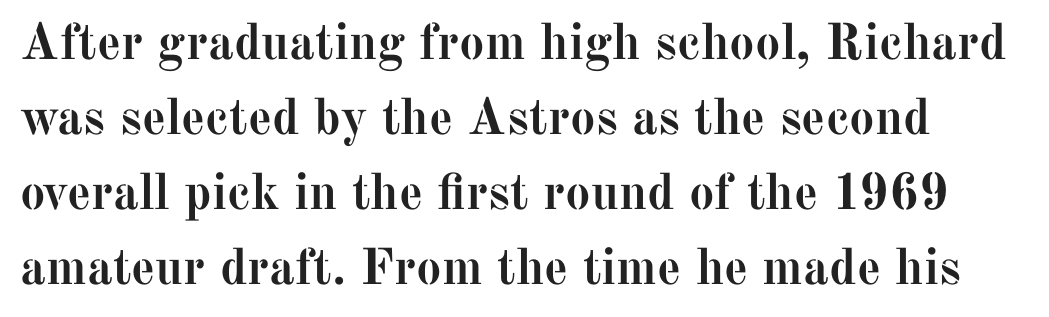
The image shows 51 px semibold serif type, upright; set normal line spacing (1.47x), normal letter spacing, not underlined; medium stroke contrast and a medium x-height.
